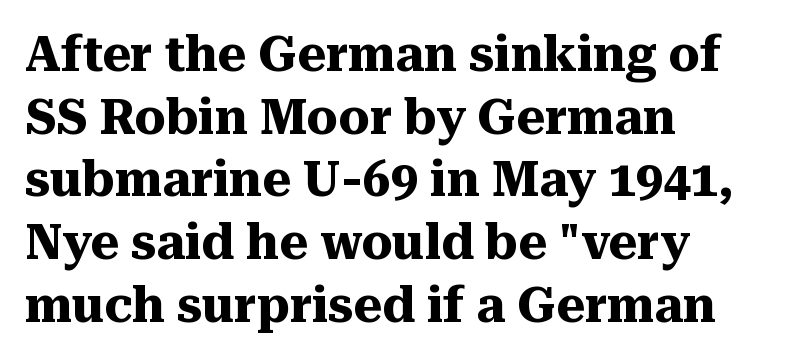
Q: Is the text bold? A: Yes.
Q: Is the text italic (slanted)? A: No, it is upright.
Q: Is the typeface a serif or a sans-serif typeface? A: Serif.
Q: Is the text underlined? A: No.
Q: How is the paragraph aligned? A: Left-aligned.
Q: Is the spacing between letters normal or unusually wide? A: Normal.
Q: Is the spacing between lines tight, normal or loose? A: Normal.
Q: Width (condensed, normal, or wide)? A: Normal.
Q: Stroke contrast? A: Medium.
Q: x-height? A: Medium.
Q: Monospaced? A: No.
